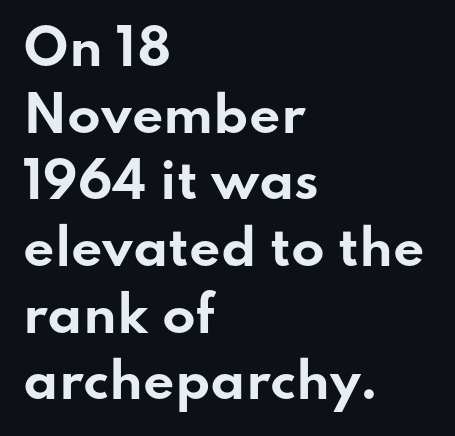
Glyph-to-glyph distance matches everyday printed text. This block has exactly the height ordinary leading produces. Is this a fixed-width face? No — the glyphs have proportional, varying widths. Glance below the letters and you will spot only blank space. The typeface chosen for these lines omits serifs. This is the regular roman posture of the typeface.
